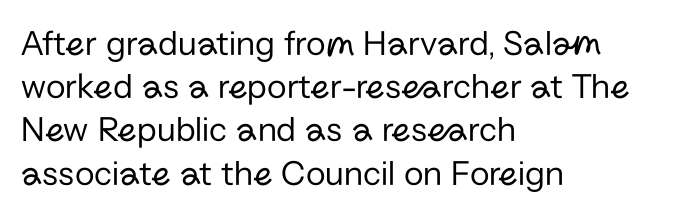
{"serif": "no", "italic": "no", "bold": "no", "weight": "regular", "width": "normal", "stroke_contrast": "low", "x_height": "medium", "monospaced": "no", "underline": "no", "align": "left", "line_spacing_ratio": 1.2, "letter_spacing": "normal", "letter_spacing_em": 0.0, "glyph_px": 36}
